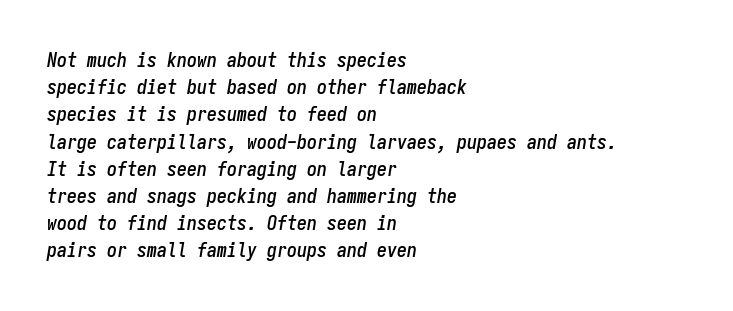
Nobody touched the tracking dial on this one. Notice how descenders clear the ascenders below comfortably — that's standard leading. Nobody drew a line under any word here. These lines are set flush left with a ragged right edge.
